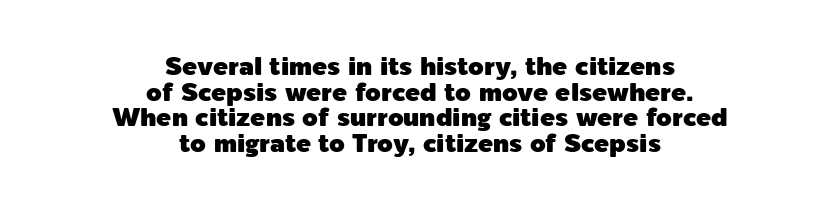
{"italic": "no", "underline": "no", "align": "center", "line_spacing": "tight", "line_spacing_ratio": 1.03, "letter_spacing": "normal", "letter_spacing_em": 0.0, "glyph_px": 25}
